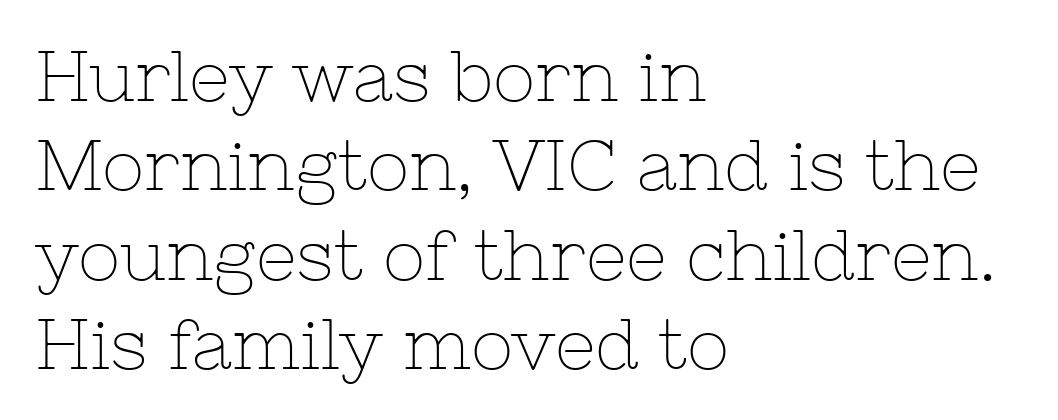
Q: Is the text bold? A: No.
Q: Is the text italic (slanted)? A: No, it is upright.
Q: Is the typeface a serif or a sans-serif typeface? A: Serif.
Q: Is the text underlined? A: No.
Q: How is the paragraph aligned? A: Left-aligned.
Q: Is the spacing between letters normal or unusually wide? A: Normal.
Q: Is the spacing between lines tight, normal or loose? A: Normal.
Q: Width (condensed, normal, or wide)? A: Normal.
Q: Stroke contrast? A: Low.
Q: x-height? A: Medium.
Q: Monospaced? A: No.
